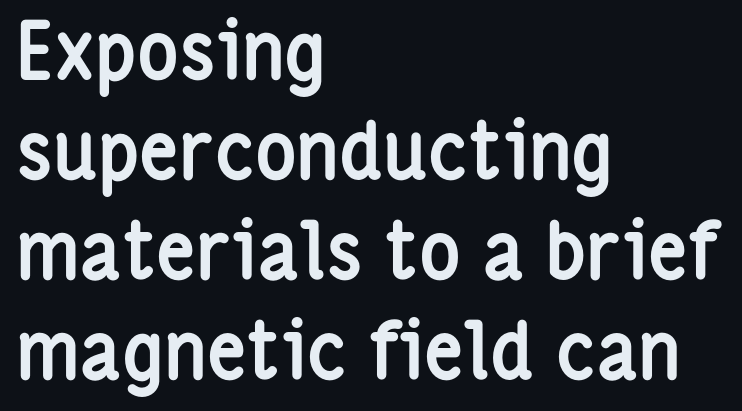
The image shows 78 px semibold, condensed sans-serif type, upright; set left-aligned, normal line spacing (1.28x), normal letter spacing, not underlined; low stroke contrast and a medium x-height.
